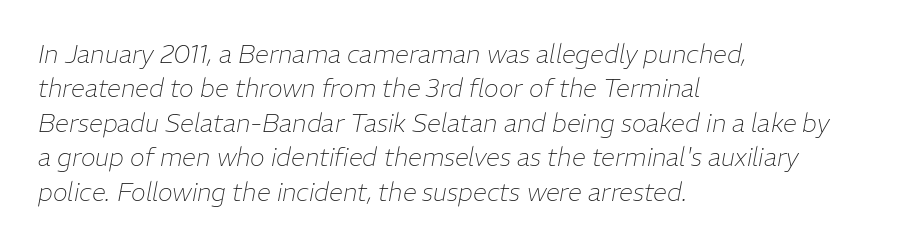
The image shows 25 px text type, italic (leaning right); set left-aligned, normal line spacing (1.38x), normal letter spacing, not underlined.
